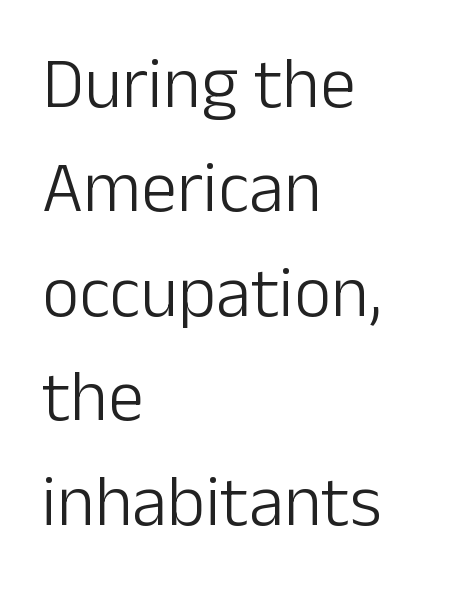
Q: Is the text bold? A: No.
Q: Is the text italic (slanted)? A: No, it is upright.
Q: Is the typeface a serif or a sans-serif typeface? A: Sans-serif.
Q: Is the text underlined? A: No.
Q: How is the paragraph aligned? A: Left-aligned.
Q: Is the spacing between letters normal or unusually wide? A: Normal.
Q: Is the spacing between lines tight, normal or loose? A: Normal.
Q: Width (condensed, normal, or wide)? A: Normal.
Q: Stroke contrast? A: Low.
Q: x-height? A: Medium.
Q: Monospaced? A: No.
